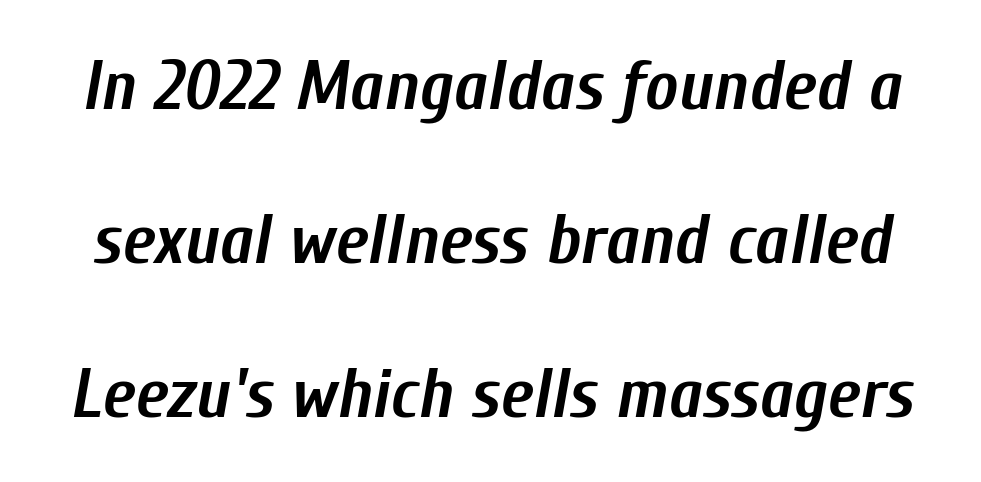
The image shows 70 px semibold, condensed type, italic (leaning right); set loose line spacing (2.2x), normal letter spacing, not underlined; low stroke contrast and a medium x-height.
